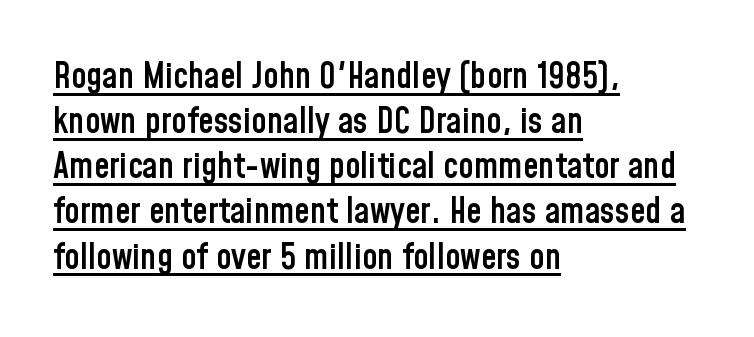
Type style note: lacks serifs. I'd describe the lettering as semibold — firm but not a full bold. Is there any slant? The stems are plumb. Quick note: underline on. The letters advance in unequal steps, a hallmark of proportional type. Compared with typical paragraphs, the rows here are spaced about the same.
